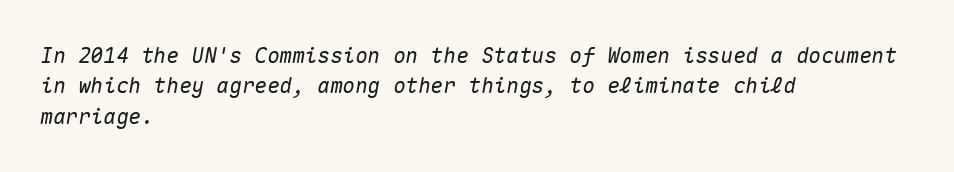
A clean baseline with only descenders dipping below it. How are the letters spaced? Ordinarily, with no added tracking. Regarding leading, the lines here are spaced in the standard way. This sample is left-justified, so line endings fall wherever the words run out. Style check: oblique.
